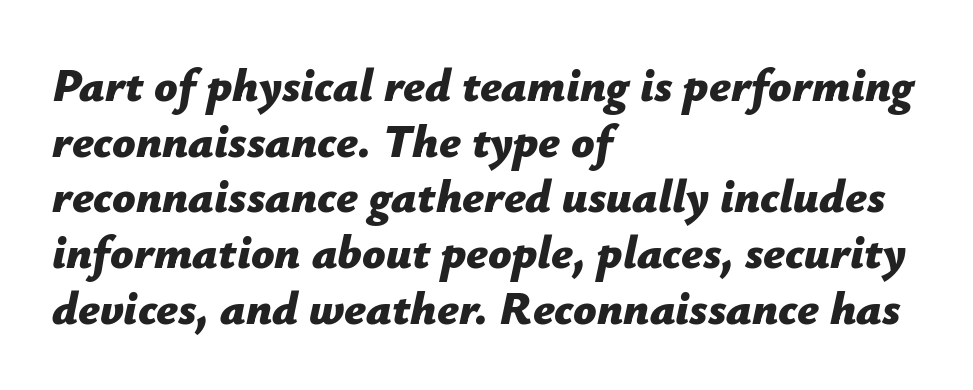
The passage is arranged the way most books set body copy — flush left. The sample has been set heavy, in full bold. Standard letterfit; no display-style spreading of the glyphs. Rule under the text: the space is simply empty.
